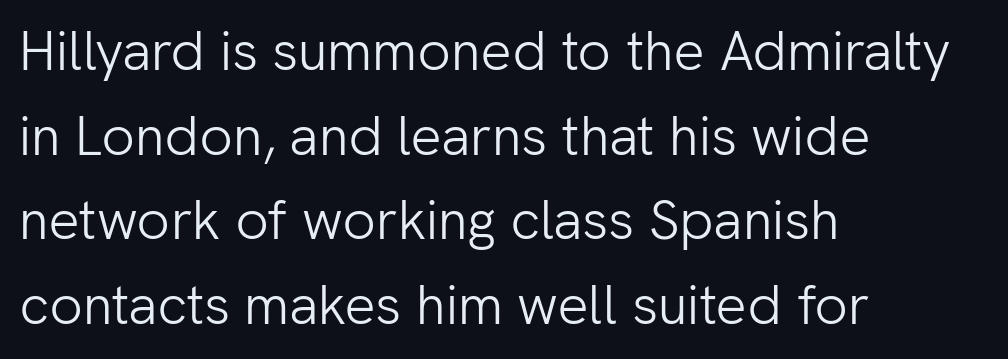
Q: Is the text bold? A: No.
Q: Is the text italic (slanted)? A: No, it is upright.
Q: Is the typeface a serif or a sans-serif typeface? A: Sans-serif.
Q: Is the text underlined? A: No.
Q: How is the paragraph aligned? A: Left-aligned.
Q: Is the spacing between letters normal or unusually wide? A: Normal.
Q: Is the spacing between lines tight, normal or loose? A: Normal.
Q: Width (condensed, normal, or wide)? A: Normal.
Q: Stroke contrast? A: Low.
Q: x-height? A: Medium.
Q: Monospaced? A: No.
